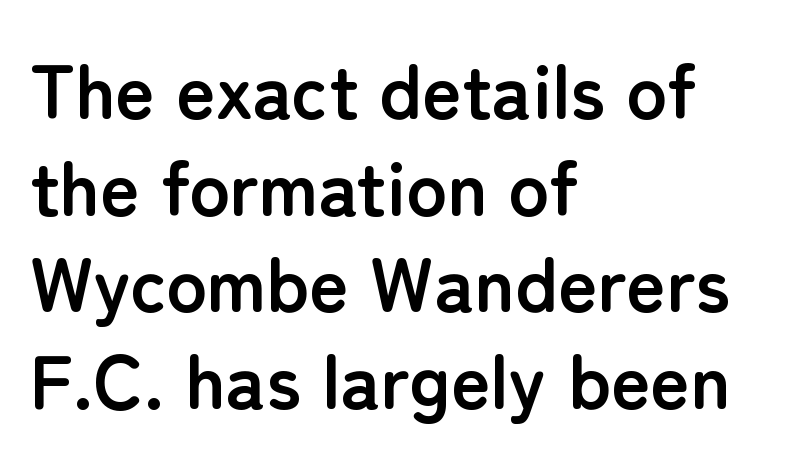
The image shows 76 px semibold sans-serif type, upright; set left-aligned, normal line spacing (1.27x), normal letter spacing, not underlined; low stroke contrast and a medium x-height.
